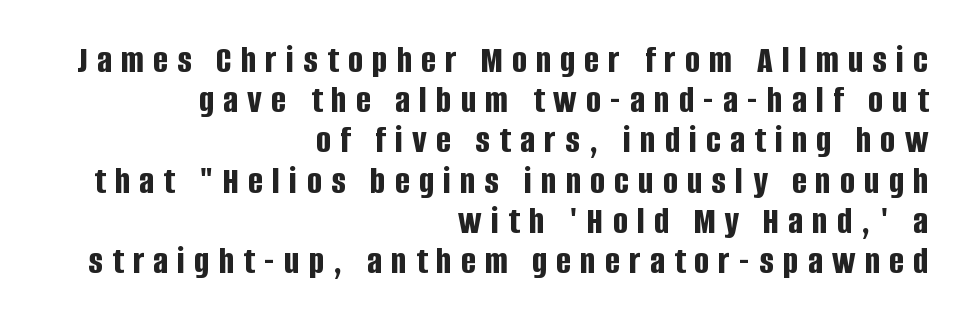
{"serif": "no", "italic": "no", "bold": "yes", "weight": "bold", "width": "condensed", "stroke_contrast": "low", "x_height": "large", "monospaced": "no", "underline": "no", "align": "right", "line_spacing": "tight", "line_spacing_ratio": 1.03, "letter_spacing": "wide", "letter_spacing_em": 0.24, "glyph_px": 39}
